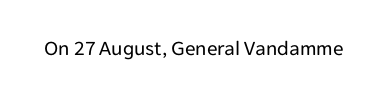
{"italic": "no", "bold": "no", "underline": "no", "letter_spacing": "normal", "letter_spacing_em": 0.0, "glyph_px": 21}
